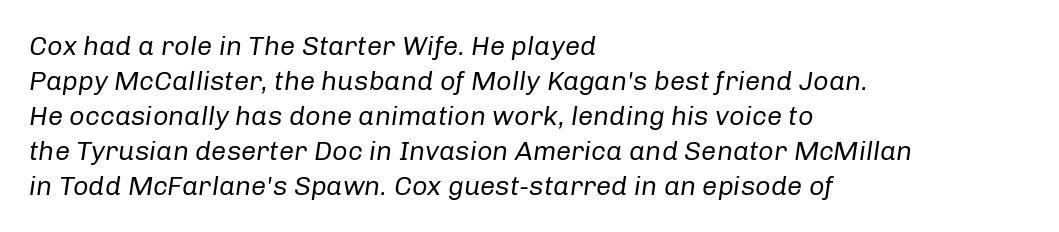
{"italic": "yes", "lean": "right", "slant_degrees": 8, "bold": "no", "underline": "no", "align": "left", "line_spacing": "normal", "line_spacing_ratio": 1.3, "letter_spacing": "normal", "letter_spacing_em": 0.0, "glyph_px": 27}
